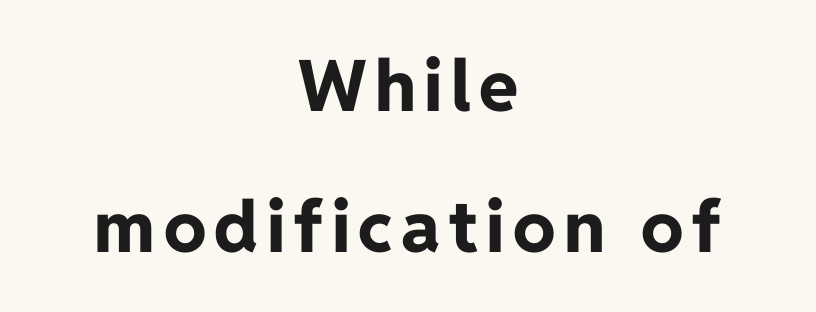
Q: Is the text bold? A: Yes.
Q: Is the text italic (slanted)? A: No, it is upright.
Q: Is the typeface a serif or a sans-serif typeface? A: Sans-serif.
Q: Is the text underlined? A: No.
Q: How is the paragraph aligned? A: Centered.
Q: Is the spacing between lines tight, normal or loose? A: Loose.
Q: Width (condensed, normal, or wide)? A: Normal.
Q: Stroke contrast? A: Low.
Q: x-height? A: Medium.
Q: Monospaced? A: No.
